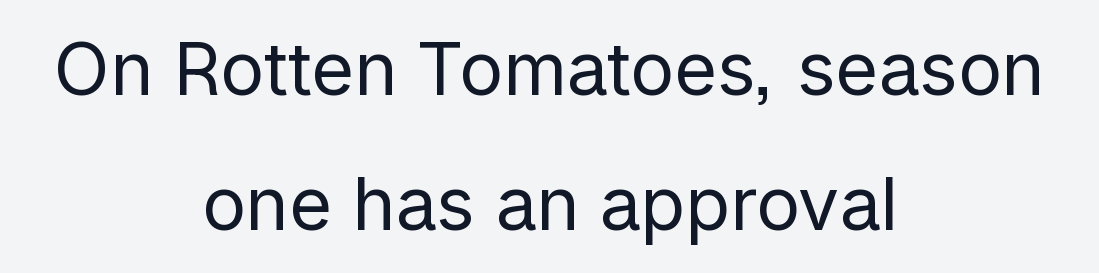
How are the letters spaced? Ordinarily, with no added tracking. Notice how the passage keeps no hard edge, just a central spine. Beneath every word, the page is bare. Posture: upright roman.
